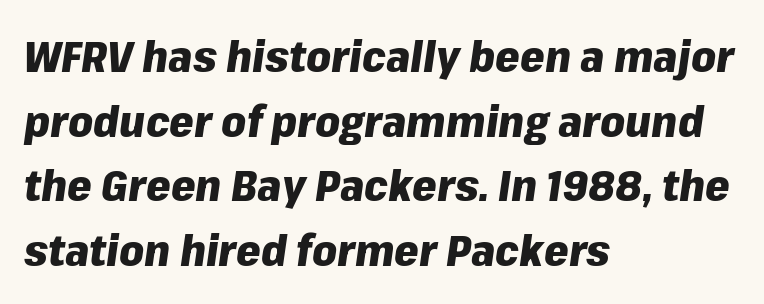
Q: Is the text bold? A: Yes.
Q: Is the text italic (slanted)? A: Yes, it leans right by about 8 degrees.
Q: Is the text underlined? A: No.
Q: How is the paragraph aligned? A: Left-aligned.
Q: Is the spacing between letters normal or unusually wide? A: Normal.
Q: Is the spacing between lines tight, normal or loose? A: Normal.
Q: Width (condensed, normal, or wide)? A: Normal.
Q: Stroke contrast? A: Low.
Q: x-height? A: Medium.
Q: Monospaced? A: No.
